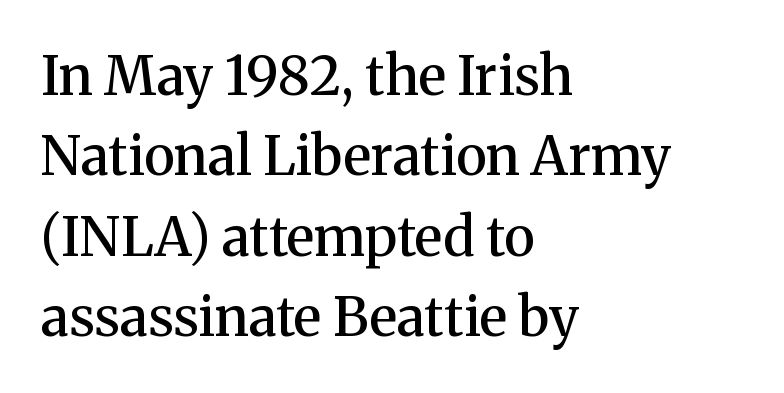
The passage is arranged the way most books set body copy — flush left. Tracking value appears to be zero — textbook default spacing. Is there much room between lines? A standard amount, neither cramped nor airy. Typographic density is moderately raised because the face is semibold.
